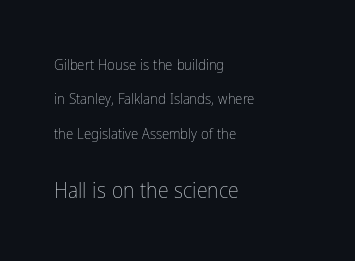
Q: Is the text bold? A: No.
Q: Is the text italic (slanted)? A: No, it is upright.
Q: Is the text underlined? A: No.
Q: How is the paragraph aligned? A: Left-aligned.
Q: Is the spacing between letters normal or unusually wide? A: Normal.
Q: Is the spacing between lines tight, normal or loose? A: Loose.
Q: Which block of text is set in a larger size, the first (top) or the second (bottom)? A: The second (bottom) one.
